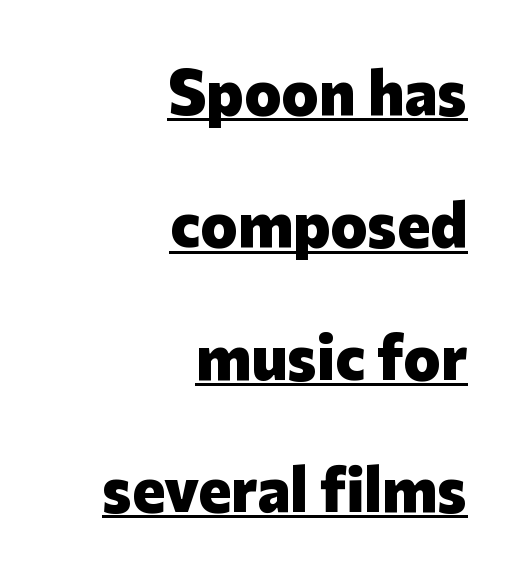
The passage shown is emphatically bold. The letters stand straight up with perfectly vertical stems. Is the block centered? No — it sits flush against the right margin. Varying glyph widths throughout — classic text-font behaviour.
